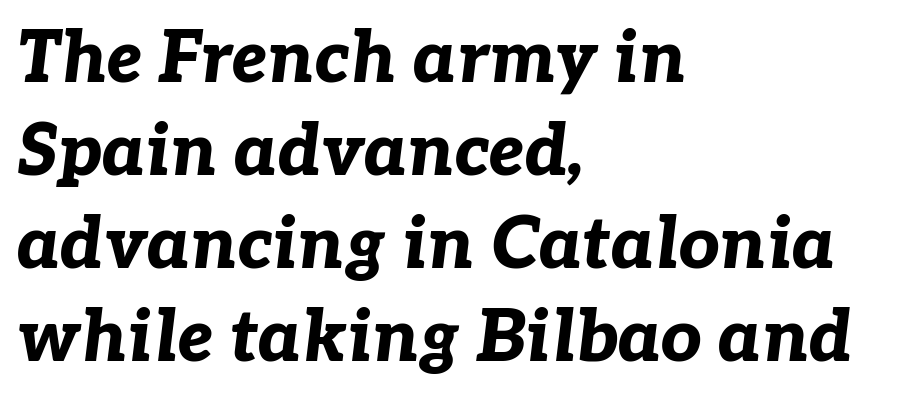
The passage shown is typed in a proportional face where columns would drift. One-word summary of the alignment: left. The words here are not underlined. Each word holds together tightly as a unit, with standard inter-letter gaps. How heavy is the stroke? Heavy — this is a bold.
